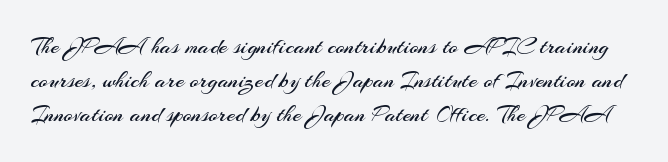
Honestly, the row spacing looks completely unremarkable. Does extra space separate the letters? No, they use regular spacing. Bare-footed words on every line. A light-to-regular cut is what we see here.
